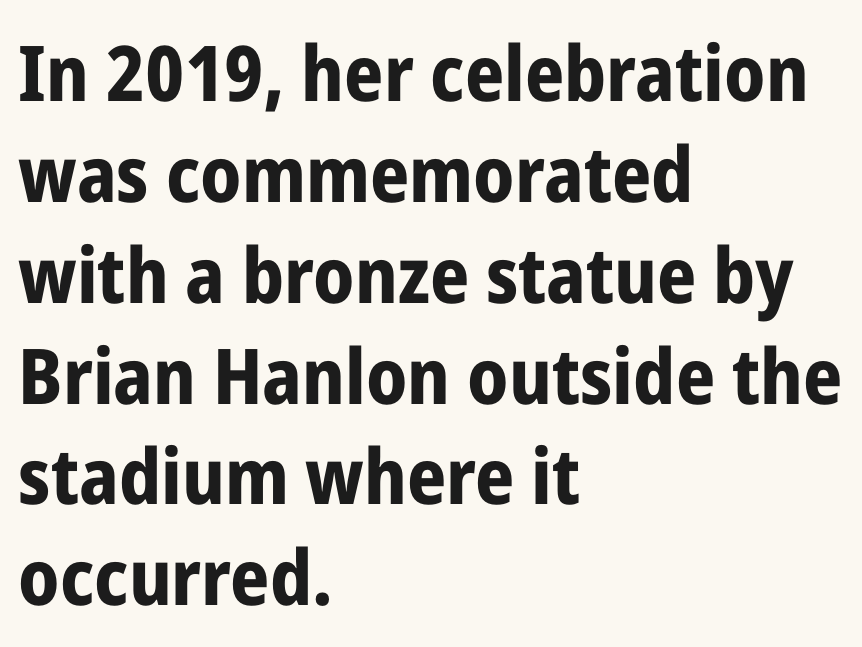
The image shows 77 px bold, condensed sans-serif type, upright; set left-aligned, normal line spacing (1.31x), normal letter spacing, not underlined; low stroke contrast and a medium x-height.
